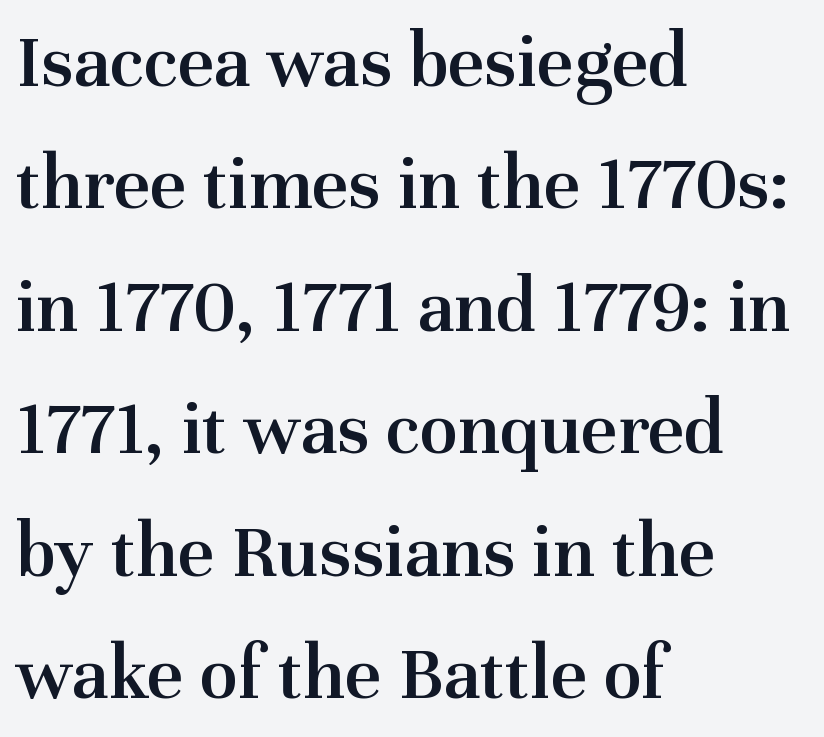
The image shows 79 px semibold serif type, upright; set left-aligned, normal line spacing (1.55x), normal letter spacing, not underlined; medium stroke contrast and a medium x-height.
